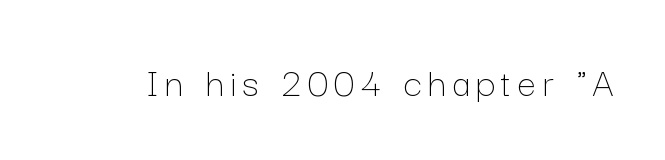
{"italic": "no", "bold": "no", "weight": "thin", "width": "normal", "stroke_contrast": "low", "x_height": "medium", "monospaced": "no", "underline": "no", "glyph_px": 42}
